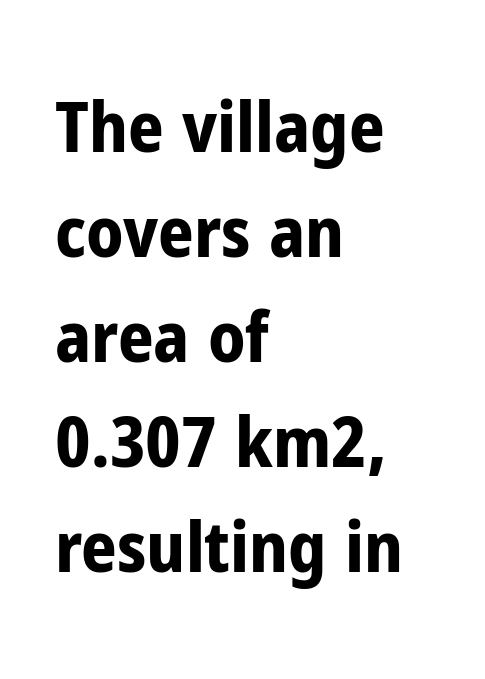
The image shows 70 px bold, condensed sans-serif type, upright; set left-aligned, normal line spacing (1.5x), normal letter spacing, not underlined; low stroke contrast and a medium x-height.
